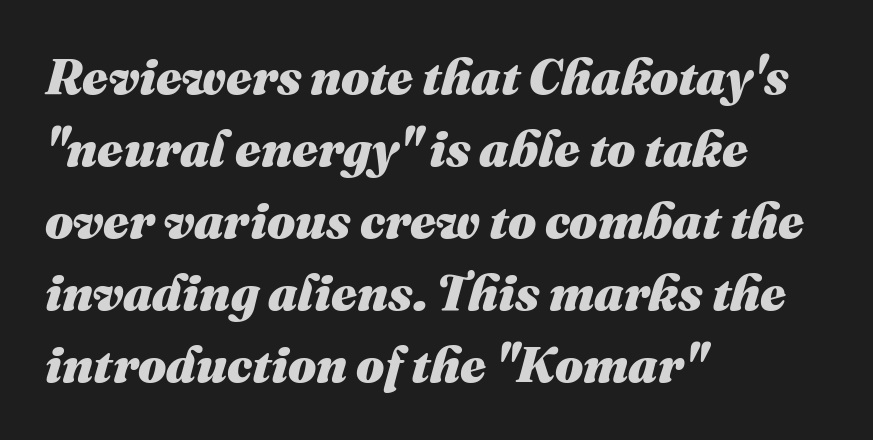
You'd pick this weight for a headline — it's a proper bold. Observe the ordinary spacing: letters are neighbours, not strangers. This sample has the flowing, uneven cadence of proportional lettering. The baseline area is clear. The designer left line spacing at the default.
